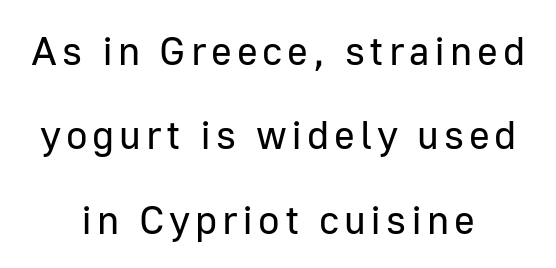
Horizontally, the lines are justified to the midpoint only. Summary of weight: not heavy and not bold. Each letter keeps its own natural width here, so spacing adapts to shape. I'd call this a sans setting — the letters go barefoot. Horizontal bands of white between lines are thick stripes. Check under the words: just untouched page.
